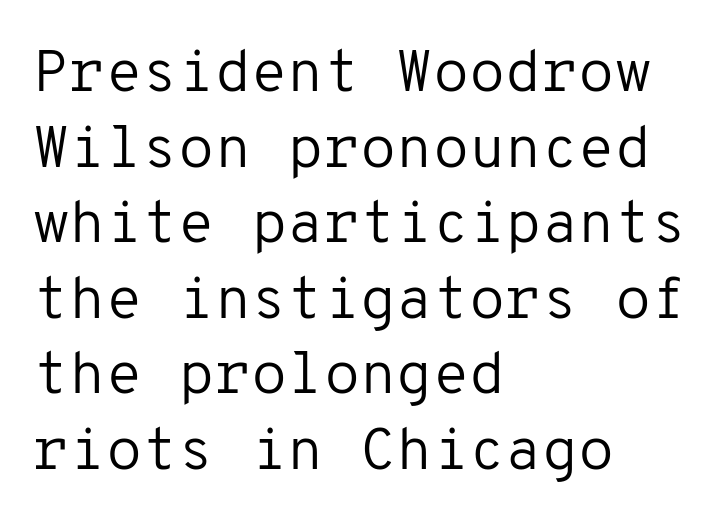
The passage shown is typed in a monospace face where columns stay perfectly aligned. Short note: letters normally spaced. All the whitespace from short lines collects on the right. Posture: straight, roman, zero tilt. Evenly set lines give the paragraph a standard silhouette.
